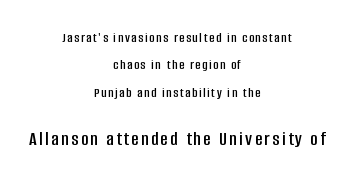
The image shows 20 px text type, upright; set centered, loose line spacing (1.95x), not underlined; the second (bottom) block is 1.43x larger.
